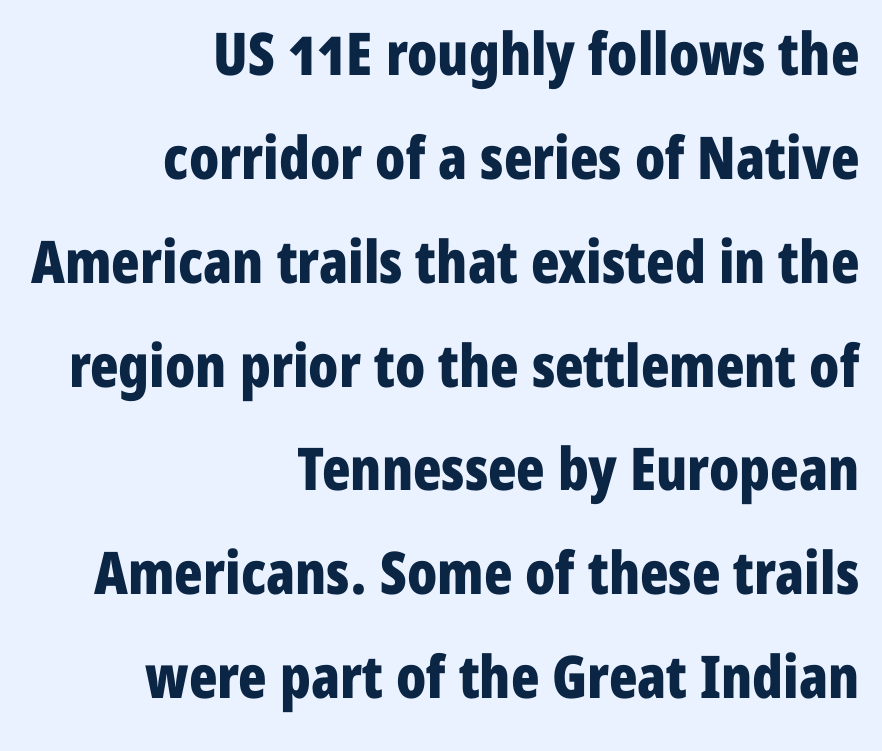
Q: Is the text bold? A: Yes.
Q: Is the text italic (slanted)? A: No, it is upright.
Q: Is the typeface a serif or a sans-serif typeface? A: Sans-serif.
Q: Is the text underlined? A: No.
Q: How is the paragraph aligned? A: Right-aligned.
Q: Is the spacing between letters normal or unusually wide? A: Normal.
Q: Width (condensed, normal, or wide)? A: Condensed.
Q: Stroke contrast? A: Low.
Q: x-height? A: Medium.
Q: Monospaced? A: No.
